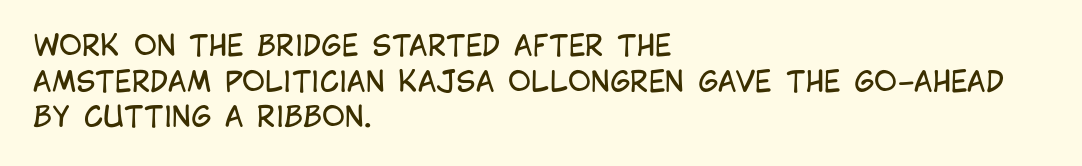
Q: Is the text bold? A: No.
Q: Is the text italic (slanted)? A: No, it is upright.
Q: Is the typeface a serif or a sans-serif typeface? A: Sans-serif.
Q: Is the text underlined? A: No.
Q: How is the paragraph aligned? A: Left-aligned.
Q: Is the spacing between letters normal or unusually wide? A: Normal.
Q: Is the spacing between lines tight, normal or loose? A: Normal.
Q: Width (condensed, normal, or wide)? A: Condensed.
Q: Stroke contrast? A: Low.
Q: x-height? A: Large.
Q: Monospaced? A: No.
